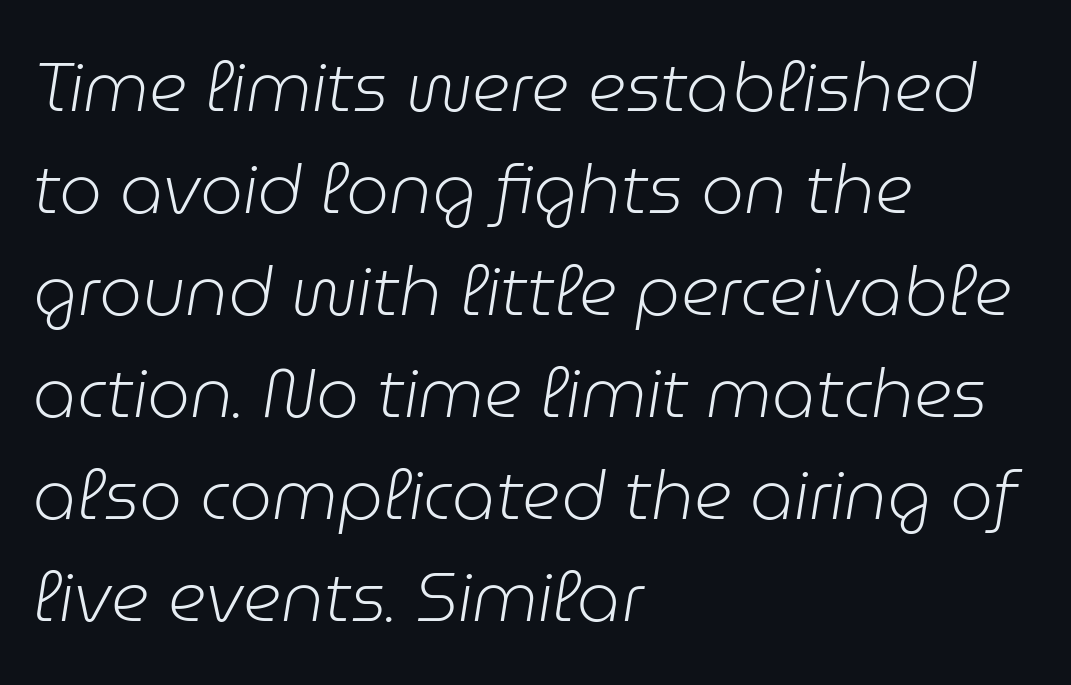
{"italic": "yes", "lean": "right", "slant_degrees": 9, "bold": "no", "weight": "light", "width": "normal", "stroke_contrast": "low", "x_height": "medium", "monospaced": "no", "underline": "no", "align": "left", "line_spacing": "normal", "line_spacing_ratio": 1.5, "letter_spacing": "normal", "letter_spacing_em": 0.0, "glyph_px": 68}
